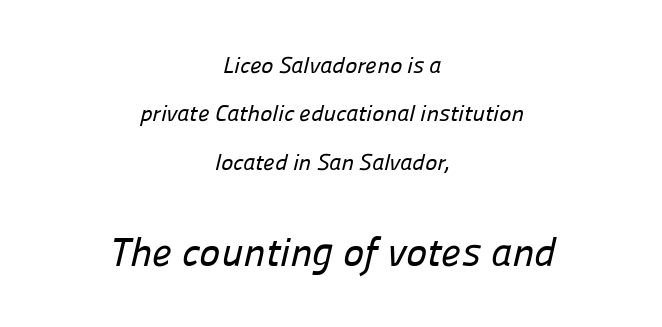
Q: Is the typeface a serif or a sans-serif typeface? A: Sans-serif.
Q: Is the text underlined? A: No.
Q: How is the paragraph aligned? A: Centered.
Q: Is the spacing between letters normal or unusually wide? A: Normal.
Q: Is the spacing between lines tight, normal or loose? A: Loose.
Q: Which block of text is set in a larger size, the first (top) or the second (bottom)? A: The second (bottom) one.
Q: Width (condensed, normal, or wide)? A: Normal.
Q: Stroke contrast? A: Low.
Q: x-height? A: Medium.
Q: Monospaced? A: No.
